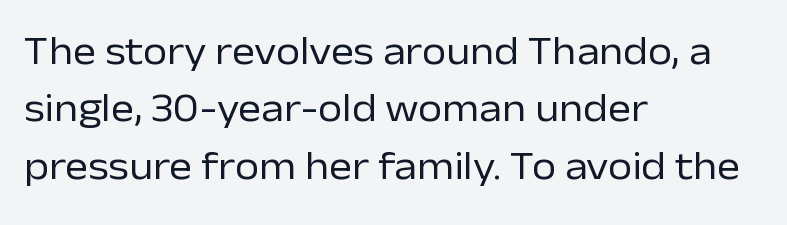
Q: Is the text bold? A: No.
Q: Is the text italic (slanted)? A: No, it is upright.
Q: Is the typeface a serif or a sans-serif typeface? A: Sans-serif.
Q: Is the text underlined? A: No.
Q: How is the paragraph aligned? A: Left-aligned.
Q: Is the spacing between letters normal or unusually wide? A: Normal.
Q: Is the spacing between lines tight, normal or loose? A: Normal.
Q: Width (condensed, normal, or wide)? A: Normal.
Q: Stroke contrast? A: Low.
Q: x-height? A: Medium.
Q: Monospaced? A: No.
